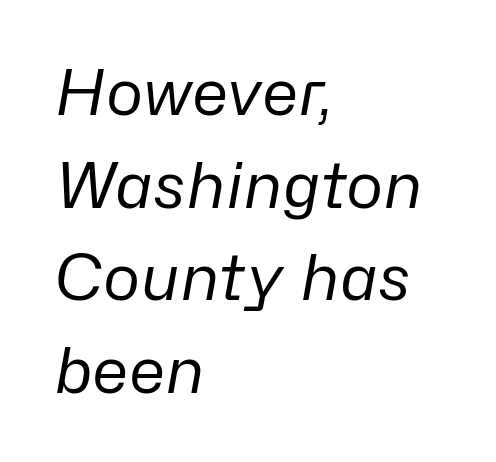
Q: Is the text bold? A: No.
Q: Is the text italic (slanted)? A: Yes, it leans right by about 10 degrees.
Q: Is the text underlined? A: No.
Q: How is the paragraph aligned? A: Left-aligned.
Q: Is the spacing between letters normal or unusually wide? A: Normal.
Q: Is the spacing between lines tight, normal or loose? A: Normal.
Q: Width (condensed, normal, or wide)? A: Normal.
Q: Stroke contrast? A: Low.
Q: x-height? A: Medium.
Q: Monospaced? A: No.
